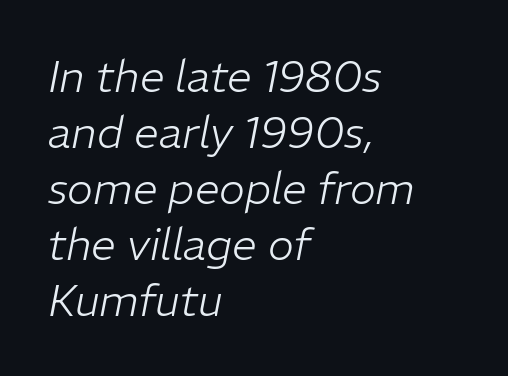
The image shows 44 px light type, italic (leaning right); set left-aligned, normal line spacing (1.27x), normal letter spacing, not underlined; low stroke contrast and a medium x-height.
